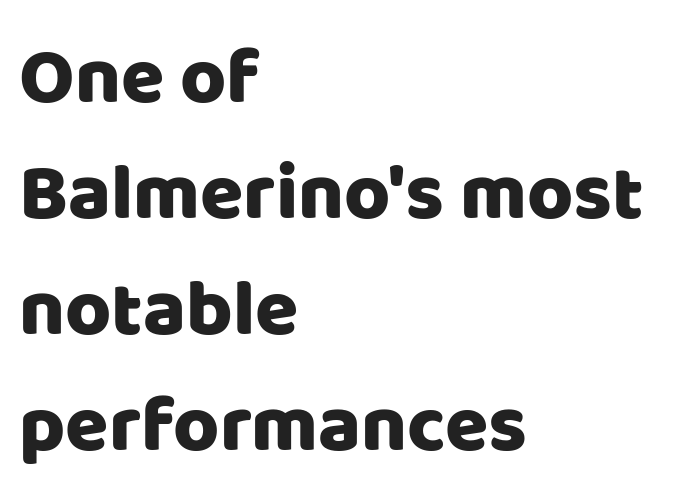
The image shows 79 px sans-serif type, upright; set left-aligned, normal line spacing (1.47x), normal letter spacing, not underlined; low stroke contrast and a large x-height.
